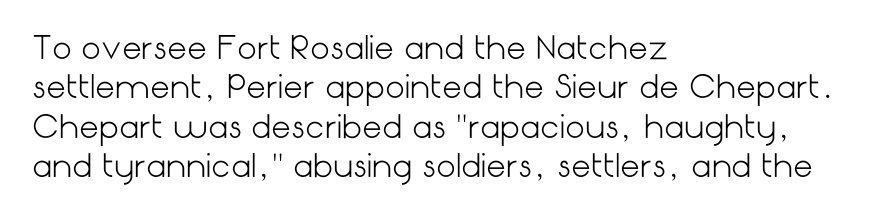
Rendered with straight, roman letterforms. A sans-serif font was chosen for this passage. On a weight scale, this lands at 450 or below. Bare-footed words on every line.
